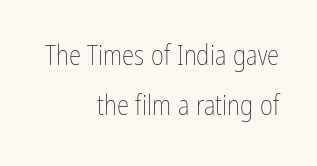
Compared with typical body copy, the letter spacing here is the same. Has an underline been added? It has not. These lines are rendered in a variable-pitch font. Letters have the restrained weight of plain body copy at most. Rendered with straight, roman letterforms. Right-aligned paragraph, ragged on the left.
